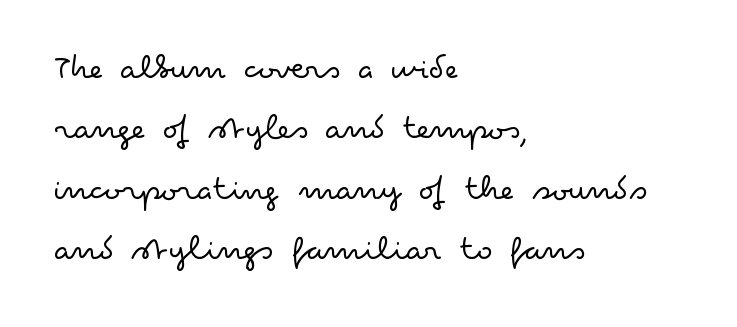
{"serif": "no", "italic": "no", "bold": "no", "weight": "light", "width": "wide", "stroke_contrast": "low", "x_height": "small", "monospaced": "no", "underline": "no", "align": "left", "line_spacing": "normal", "line_spacing_ratio": 1.68, "letter_spacing": "normal", "letter_spacing_em": 0.0, "glyph_px": 36}
